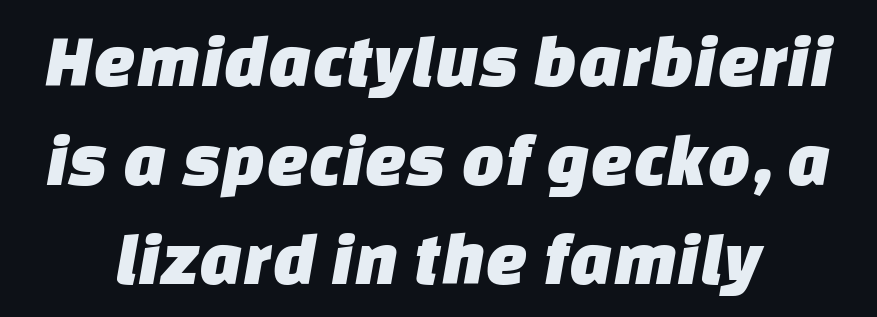
{"serif": "no", "width": "normal", "stroke_contrast": "low", "x_height": "large", "monospaced": "no", "underline": "no", "line_spacing": "normal", "line_spacing_ratio": 1.32, "letter_spacing": "normal", "letter_spacing_em": 0.0, "glyph_px": 75}
